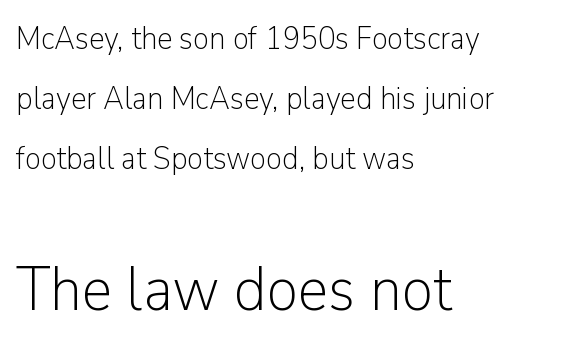
Q: Is the text bold? A: No.
Q: Is the text italic (slanted)? A: No, it is upright.
Q: Is the typeface a serif or a sans-serif typeface? A: Sans-serif.
Q: Is the text underlined? A: No.
Q: How is the paragraph aligned? A: Left-aligned.
Q: Is the spacing between letters normal or unusually wide? A: Normal.
Q: Which block of text is set in a larger size, the first (top) or the second (bottom)? A: The second (bottom) one.
Q: Width (condensed, normal, or wide)? A: Normal.
Q: Stroke contrast? A: Low.
Q: x-height? A: Medium.
Q: Monospaced? A: No.
